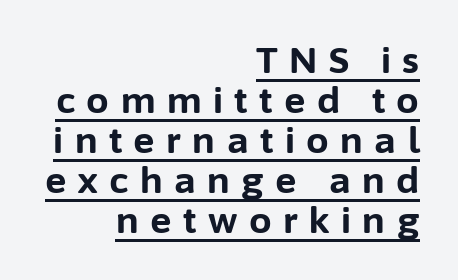
Q: Is the text bold? A: Yes.
Q: Is the text italic (slanted)? A: No, it is upright.
Q: Is the typeface a serif or a sans-serif typeface? A: Sans-serif.
Q: Is the text underlined? A: Yes.
Q: How is the paragraph aligned? A: Right-aligned.
Q: Is the spacing between letters normal or unusually wide? A: Unusually wide.
Q: Is the spacing between lines tight, normal or loose? A: Tight.
Q: Width (condensed, normal, or wide)? A: Normal.
Q: Stroke contrast? A: Low.
Q: x-height? A: Medium.
Q: Monospaced? A: No.
